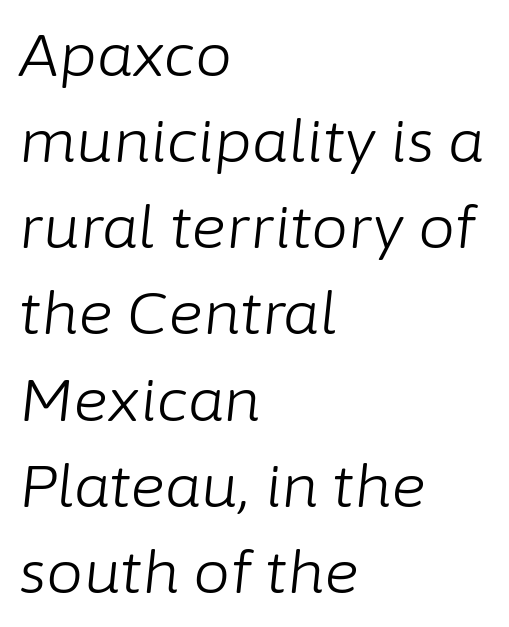
{"italic": "yes", "lean": "right", "slant_degrees": 6, "bold": "no", "weight": "light", "width": "normal", "stroke_contrast": "low", "x_height": "medium", "monospaced": "no", "underline": "no", "align": "left", "line_spacing": "normal", "line_spacing_ratio": 1.46, "letter_spacing": "normal", "letter_spacing_em": 0.0, "glyph_px": 59}
